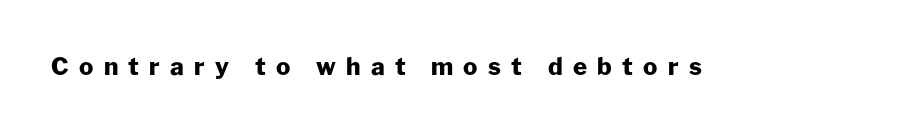
The image shows 24 px bold type, upright; set unusually wide letter spacing (+0.43 em), not underlined.
